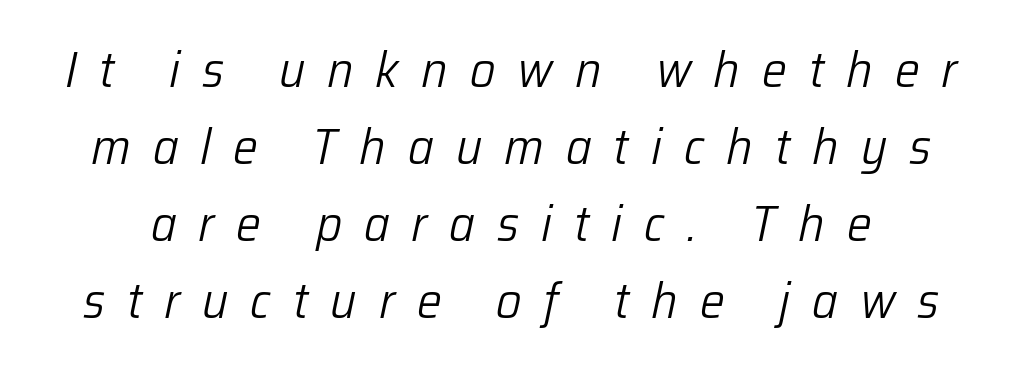
Q: Is the text bold? A: No.
Q: Is the text italic (slanted)? A: Yes, it leans right by about 12 degrees.
Q: Is the text underlined? A: No.
Q: Is the spacing between letters normal or unusually wide? A: Unusually wide.
Q: Is the spacing between lines tight, normal or loose? A: Normal.
Q: Width (condensed, normal, or wide)? A: Normal.
Q: Stroke contrast? A: Low.
Q: x-height? A: Medium.
Q: Monospaced? A: No.
